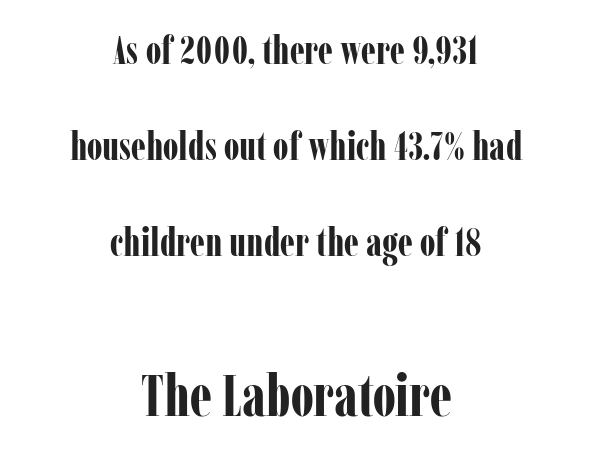
The passage shown is typed in a proportional face where columns would drift. Words appear dense and cohesive because spacing is normal. The typesetter chose a symmetrical, centered arrangement here. You could fit nearly another row in the gap between these rows. The specimen reads as upright at a glance.
